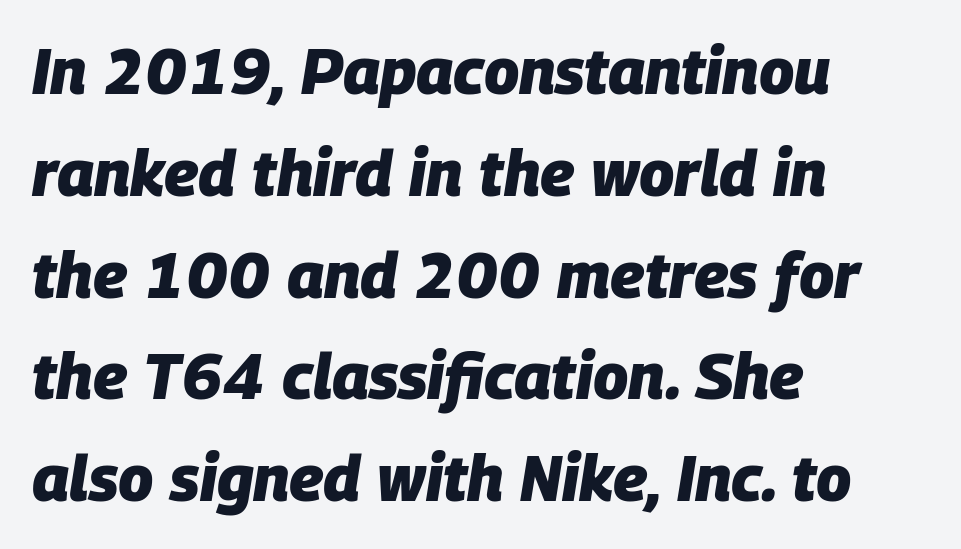
The image shows 64 px heavy type, italic (leaning right); set left-aligned, normal line spacing (1.59x), normal letter spacing, not underlined; low stroke contrast and a large x-height.
